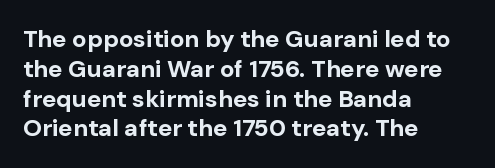
{"italic": "no", "bold": "yes", "underline": "no", "align": "left", "line_spacing_ratio": 1.24, "letter_spacing": "normal", "letter_spacing_em": 0.0, "glyph_px": 24}
